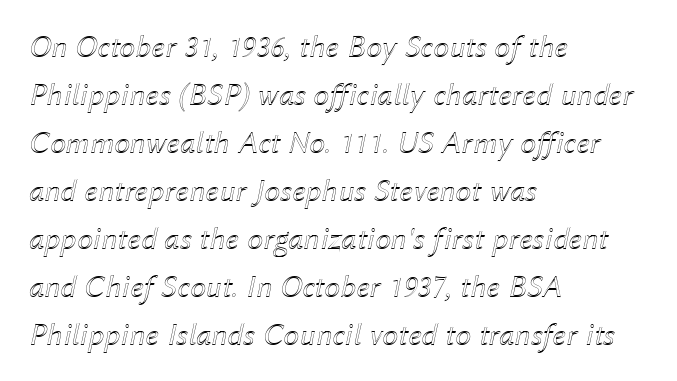
{"italic": "yes", "lean": "right", "slant_degrees": 12, "width": "normal", "x_height": "medium", "monospaced": "no", "underline": "no", "align": "left", "line_spacing": "normal", "line_spacing_ratio": 1.5, "letter_spacing": "normal", "letter_spacing_em": 0.0, "glyph_px": 32}
